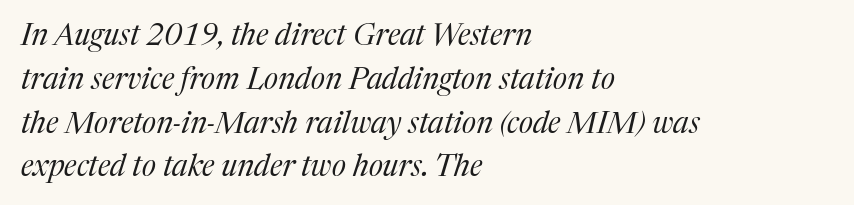
{"serif": "yes", "italic": "yes", "lean": "right", "slant_degrees": 17, "bold": "no", "weight": "regular", "width": "normal", "stroke_contrast": "medium", "x_height": "medium", "monospaced": "no", "underline": "no", "align": "left", "line_spacing": "normal", "line_spacing_ratio": 1.46, "letter_spacing": "normal", "letter_spacing_em": 0.0, "glyph_px": 30}
